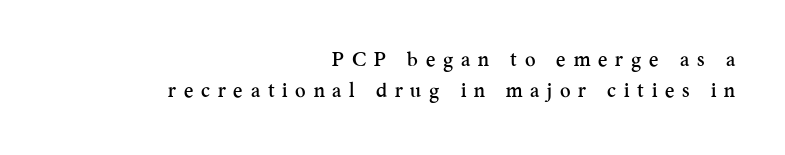
Q: Is the text italic (slanted)? A: No, it is upright.
Q: Is the text underlined? A: No.
Q: How is the paragraph aligned? A: Right-aligned.
Q: Is the spacing between letters normal or unusually wide? A: Unusually wide.
Q: Is the spacing between lines tight, normal or loose? A: Normal.
